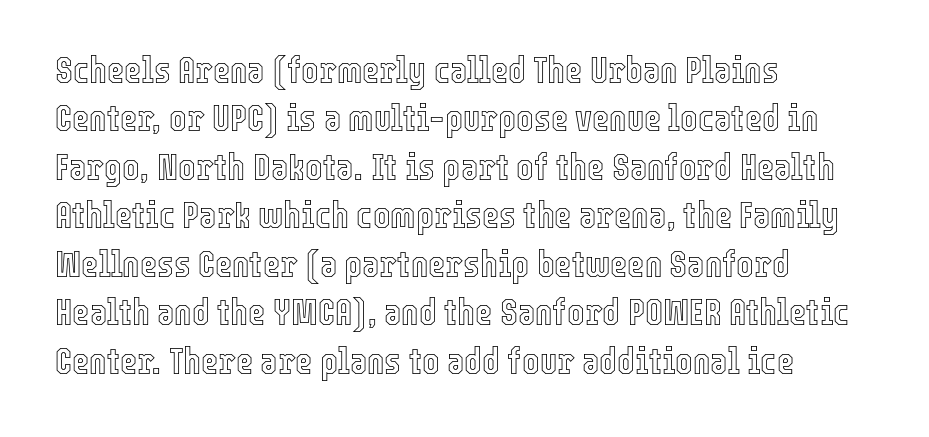
Each word holds together tightly as a unit, with standard inter-letter gaps. Letters rest on an invisible, unmarked baseline. This sample has the flowing, uneven cadence of proportional lettering. Line spacing here is normal.
